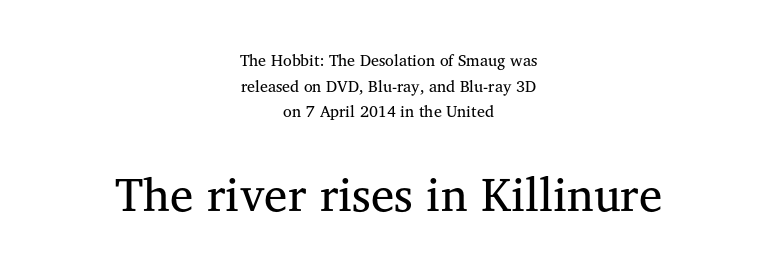
Q: Is the text bold? A: No.
Q: Is the text italic (slanted)? A: No, it is upright.
Q: Is the typeface a serif or a sans-serif typeface? A: Serif.
Q: Is the text underlined? A: No.
Q: How is the paragraph aligned? A: Centered.
Q: Is the spacing between letters normal or unusually wide? A: Normal.
Q: Is the spacing between lines tight, normal or loose? A: Normal.
Q: Which block of text is set in a larger size, the first (top) or the second (bottom)? A: The second (bottom) one.
Q: Width (condensed, normal, or wide)? A: Normal.
Q: Stroke contrast? A: Medium.
Q: x-height? A: Medium.
Q: Monospaced? A: No.
